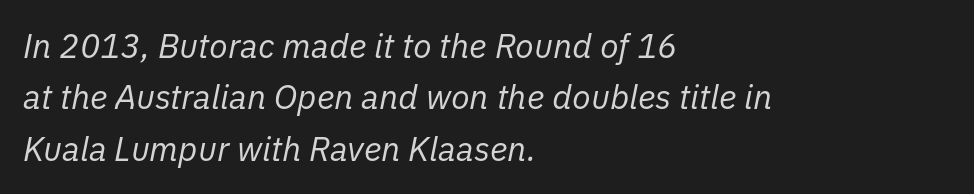
Q: Is the text bold? A: No.
Q: Is the text italic (slanted)? A: Yes, it leans right by about 11 degrees.
Q: Is the text underlined? A: No.
Q: How is the paragraph aligned? A: Left-aligned.
Q: Is the spacing between letters normal or unusually wide? A: Normal.
Q: Is the spacing between lines tight, normal or loose? A: Normal.
Q: Width (condensed, normal, or wide)? A: Normal.
Q: Stroke contrast? A: Low.
Q: x-height? A: Medium.
Q: Monospaced? A: No.
